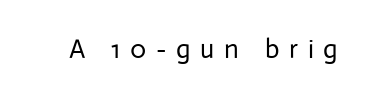
Q: Is the text bold? A: No.
Q: Is the text italic (slanted)? A: No, it is upright.
Q: Is the text underlined? A: No.
Q: Is the spacing between letters normal or unusually wide? A: Unusually wide.
